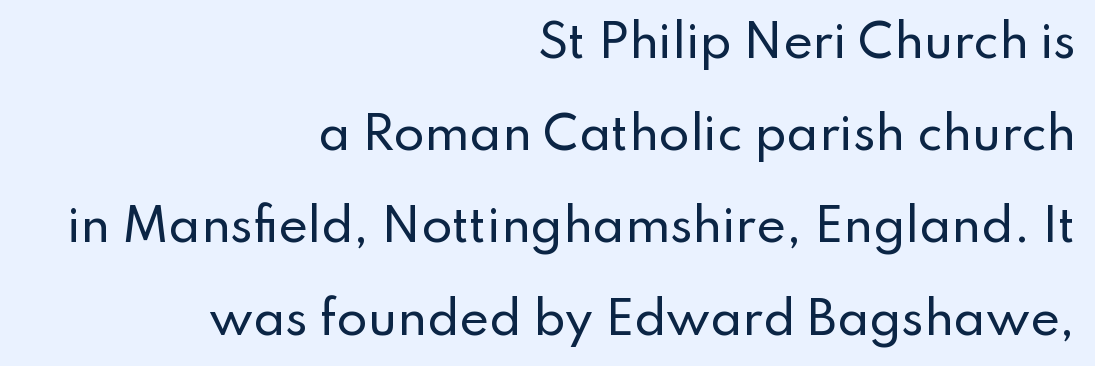
Q: Is the text italic (slanted)? A: No, it is upright.
Q: Is the typeface a serif or a sans-serif typeface? A: Sans-serif.
Q: Is the text underlined? A: No.
Q: How is the paragraph aligned? A: Right-aligned.
Q: Is the spacing between letters normal or unusually wide? A: Normal.
Q: Is the spacing between lines tight, normal or loose? A: Loose.
Q: Width (condensed, normal, or wide)? A: Normal.
Q: Stroke contrast? A: Low.
Q: x-height? A: Small.
Q: Monospaced? A: No.
